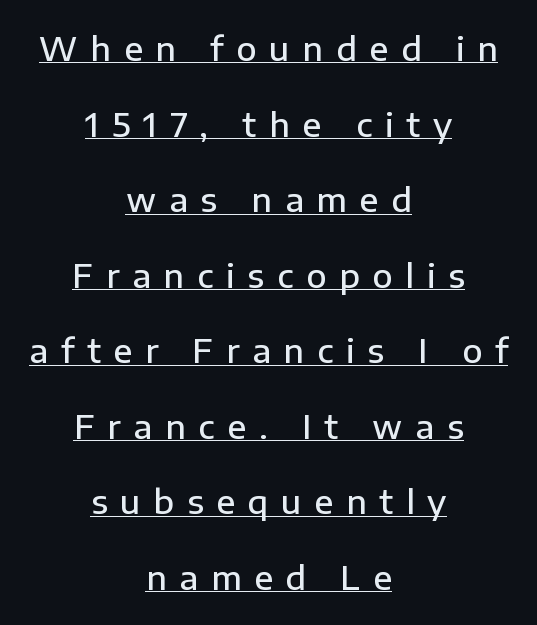
{"serif": "no", "italic": "no", "bold": "semi", "weight": "semibold", "width": "normal", "stroke_contrast": "low", "x_height": "medium", "monospaced": "no", "underline": "yes", "align": "center", "line_spacing": "loose", "line_spacing_ratio": 2.29, "letter_spacing": "wide", "letter_spacing_em": 0.39, "glyph_px": 33}
